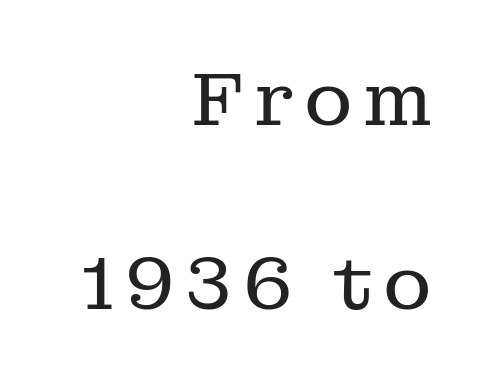
{"serif": "yes", "italic": "no", "bold": "no", "weight": "regular", "width": "normal", "stroke_contrast": "low", "x_height": "medium", "monospaced": "no", "underline": "no", "align": "right", "line_spacing": "loose", "line_spacing_ratio": 2.46, "glyph_px": 75}
